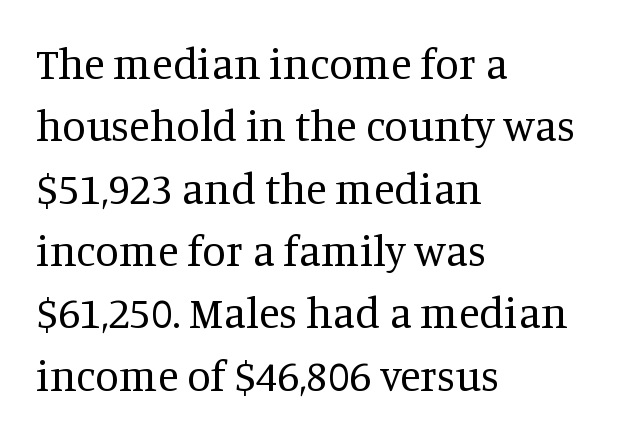
The image shows 43 px regular-weight serif type, upright; set left-aligned, normal line spacing (1.45x), normal letter spacing, not underlined; medium stroke contrast and a large x-height.
